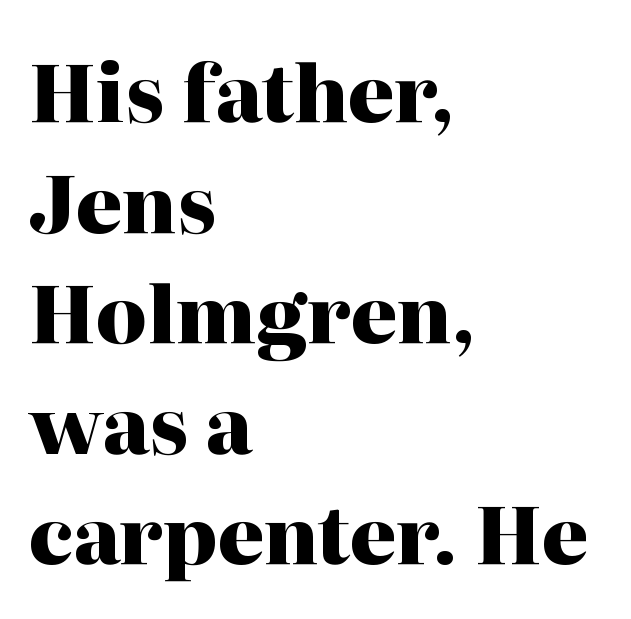
Short note: letters normally spaced. This is heavy type, rendered in bold. Posture: vertical. The paragraph has a hard left edge and a soft right edge.
